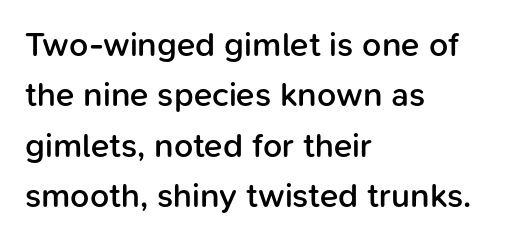
The image shows 34 px semibold sans-serif type, upright; set left-aligned, normal line spacing (1.48x), normal letter spacing, not underlined; low stroke contrast and a medium x-height.
